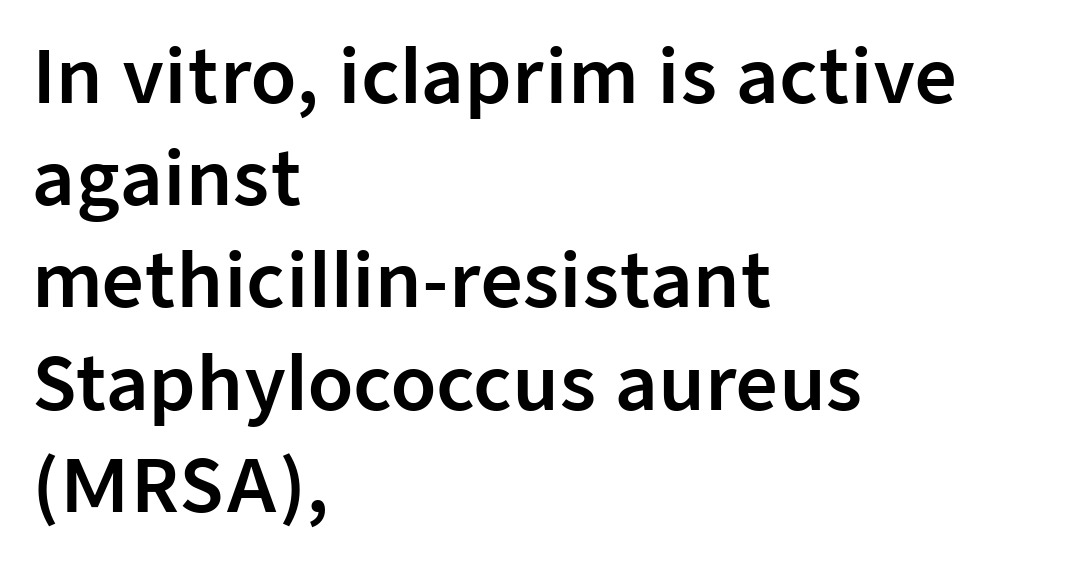
Q: Is the text italic (slanted)? A: No, it is upright.
Q: Is the typeface a serif or a sans-serif typeface? A: Sans-serif.
Q: Is the text underlined? A: No.
Q: How is the paragraph aligned? A: Left-aligned.
Q: Is the spacing between letters normal or unusually wide? A: Normal.
Q: Is the spacing between lines tight, normal or loose? A: Normal.
Q: Width (condensed, normal, or wide)? A: Normal.
Q: Stroke contrast? A: Low.
Q: x-height? A: Medium.
Q: Monospaced? A: No.
